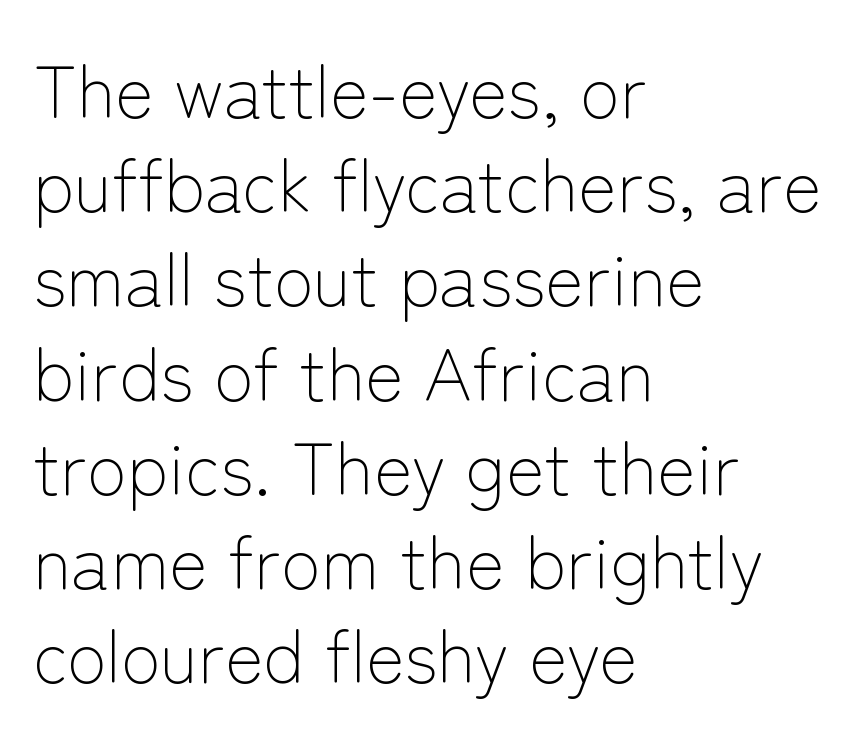
Q: Is the text bold? A: No.
Q: Is the text italic (slanted)? A: No, it is upright.
Q: Is the typeface a serif or a sans-serif typeface? A: Sans-serif.
Q: Is the text underlined? A: No.
Q: How is the paragraph aligned? A: Left-aligned.
Q: Is the spacing between letters normal or unusually wide? A: Normal.
Q: Is the spacing between lines tight, normal or loose? A: Normal.
Q: Width (condensed, normal, or wide)? A: Normal.
Q: Stroke contrast? A: Low.
Q: x-height? A: Medium.
Q: Monospaced? A: No.
